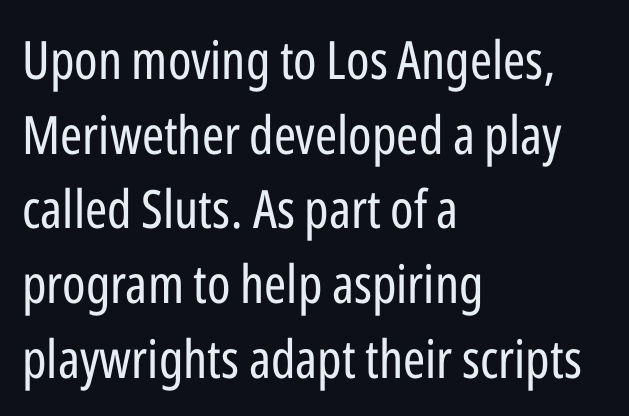
{"serif": "no", "italic": "no", "bold": "no", "weight": "regular", "width": "condensed", "stroke_contrast": "low", "x_height": "medium", "monospaced": "no", "underline": "no", "align": "left", "line_spacing": "normal", "line_spacing_ratio": 1.41, "letter_spacing": "normal", "letter_spacing_em": 0.0, "glyph_px": 53}
